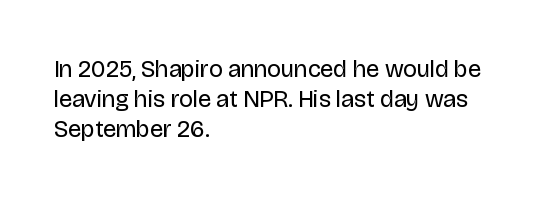
The image shows 24 px text type, upright; set left-aligned, normal line spacing (1.26x), normal letter spacing, not underlined.
